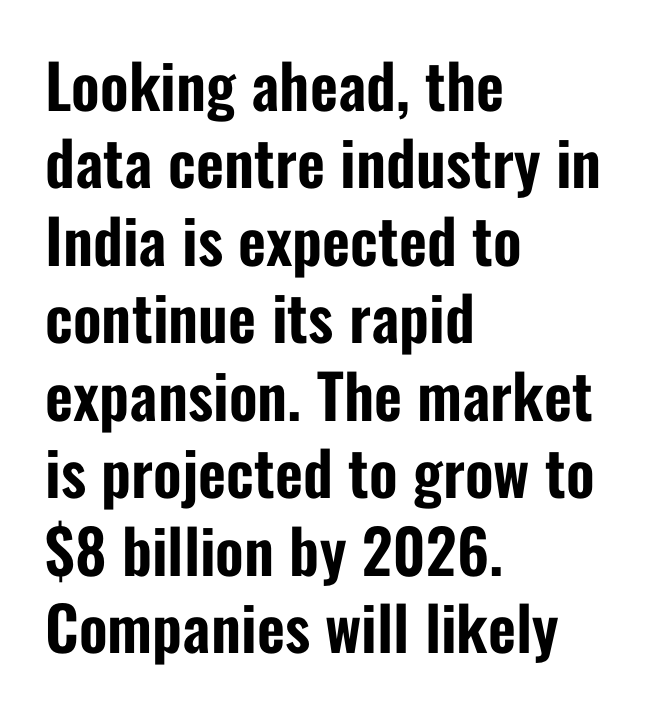
{"serif": "no", "italic": "no", "width": "condensed", "stroke_contrast": "low", "x_height": "medium", "monospaced": "no", "underline": "no", "align": "left", "line_spacing": "normal", "line_spacing_ratio": 1.27, "letter_spacing": "normal", "letter_spacing_em": 0.0, "glyph_px": 61}
